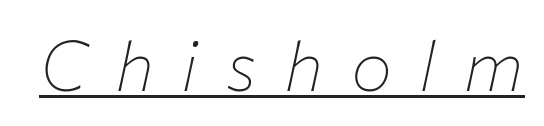
The image shows 69 px thin type, italic (leaning right); set unusually wide letter spacing (+0.4 em), underlined; low stroke contrast and a medium x-height.
